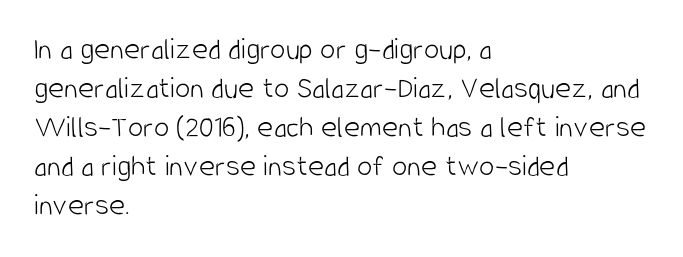
Q: Is the text bold? A: No.
Q: Is the text italic (slanted)? A: No, it is upright.
Q: Is the typeface a serif or a sans-serif typeface? A: Sans-serif.
Q: Is the text underlined? A: No.
Q: How is the paragraph aligned? A: Left-aligned.
Q: Is the spacing between letters normal or unusually wide? A: Normal.
Q: Is the spacing between lines tight, normal or loose? A: Normal.
Q: Width (condensed, normal, or wide)? A: Condensed.
Q: Stroke contrast? A: Low.
Q: x-height? A: Large.
Q: Monospaced? A: No.
